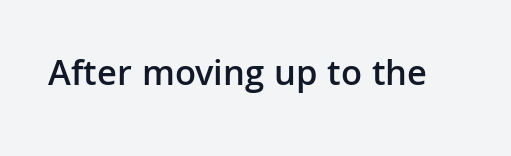
Default kerning and tracking; the words read as compact shapes. Every stem runs plumb, perpendicular to the baseline. Letterform terminals end flat and unadorned throughout the passage. The face used here is proportionally spaced, like ordinary book or web type. The strip under each line holds only bare page. Summary of weight: moderately heavy, a semibold.
